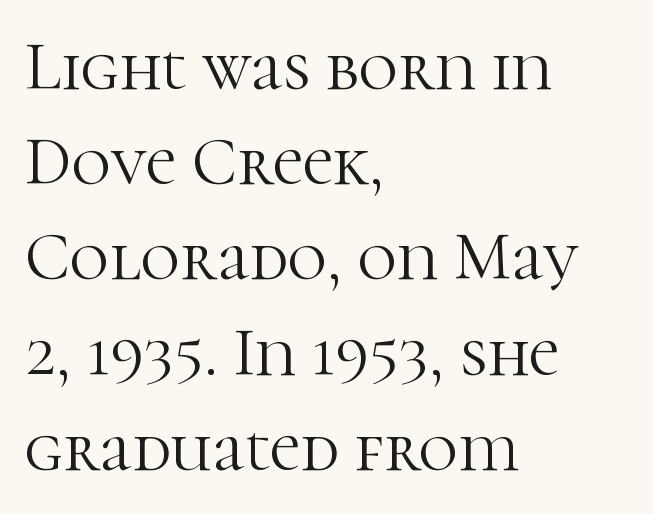
Q: Is the text bold? A: No.
Q: Is the text italic (slanted)? A: No, it is upright.
Q: Is the typeface a serif or a sans-serif typeface? A: Serif.
Q: Is the text underlined? A: No.
Q: How is the paragraph aligned? A: Left-aligned.
Q: Is the spacing between letters normal or unusually wide? A: Normal.
Q: Is the spacing between lines tight, normal or loose? A: Normal.
Q: Width (condensed, normal, or wide)? A: Normal.
Q: Stroke contrast? A: High.
Q: x-height? A: Medium.
Q: Monospaced? A: No.
